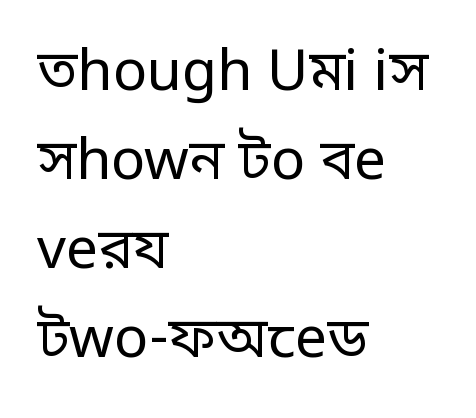
The image shows 57 px regular-weight sans-serif type, upright; set left-aligned, normal line spacing (1.56x), normal letter spacing, not underlined; low stroke contrast and a large x-height.
